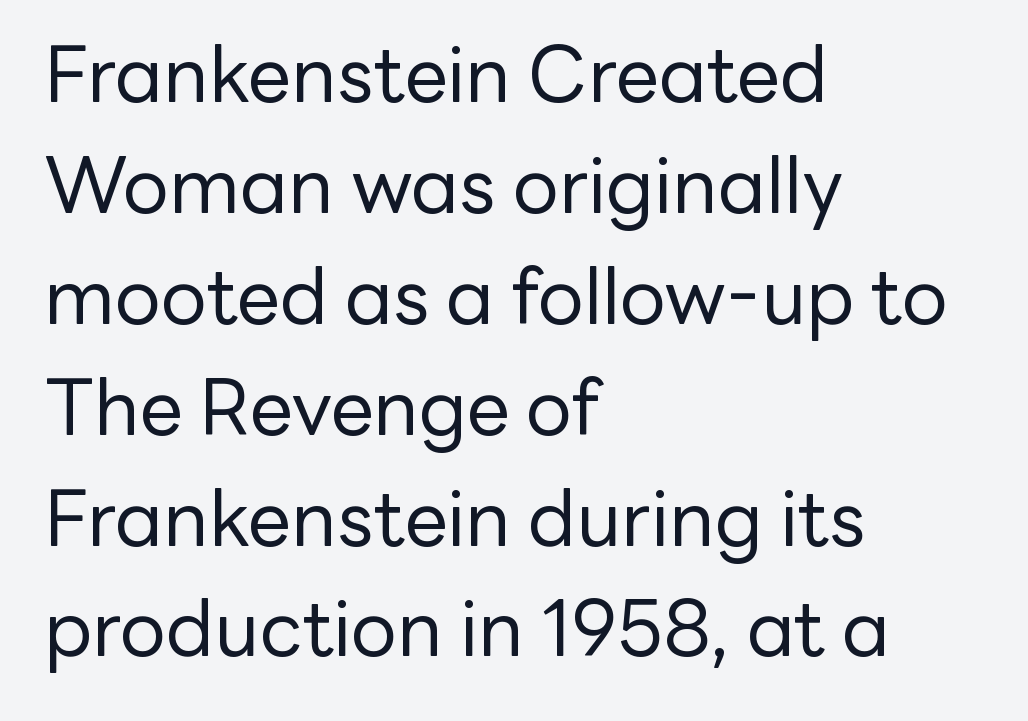
Q: Is the text bold? A: No.
Q: Is the text italic (slanted)? A: No, it is upright.
Q: Is the typeface a serif or a sans-serif typeface? A: Sans-serif.
Q: Is the text underlined? A: No.
Q: How is the paragraph aligned? A: Left-aligned.
Q: Is the spacing between letters normal or unusually wide? A: Normal.
Q: Is the spacing between lines tight, normal or loose? A: Normal.
Q: Width (condensed, normal, or wide)? A: Normal.
Q: Stroke contrast? A: Low.
Q: x-height? A: Medium.
Q: Monospaced? A: No.
